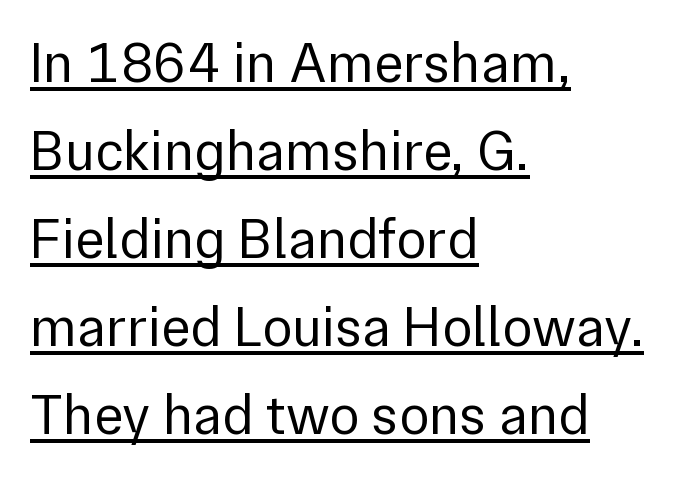
Is the stroke heavy? The answer is a plain regular-or-lighter. This is sans-serif lettering, the kind often seen on screens and signage. Characters follow at the spacing the type designer built in. You could not count columns in this text — the font is proportionally spaced. Leading: standard. A student would call this left alignment; a typographer would say flush left, rag right.
